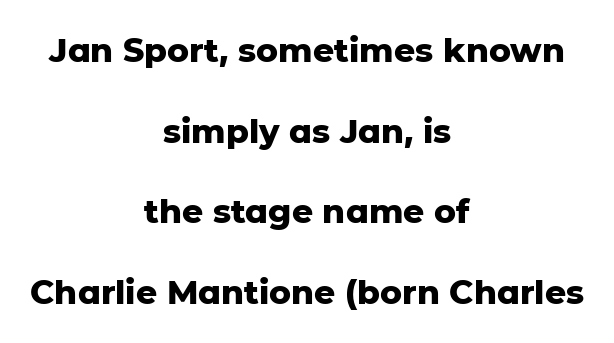
{"serif": "no", "italic": "no", "bold": "yes", "weight": "heavy", "width": "normal", "stroke_contrast": "low", "x_height": "medium", "monospaced": "no", "underline": "no", "align": "center", "line_spacing": "loose", "line_spacing_ratio": 2.44, "letter_spacing": "normal", "letter_spacing_em": 0.0, "glyph_px": 33}
